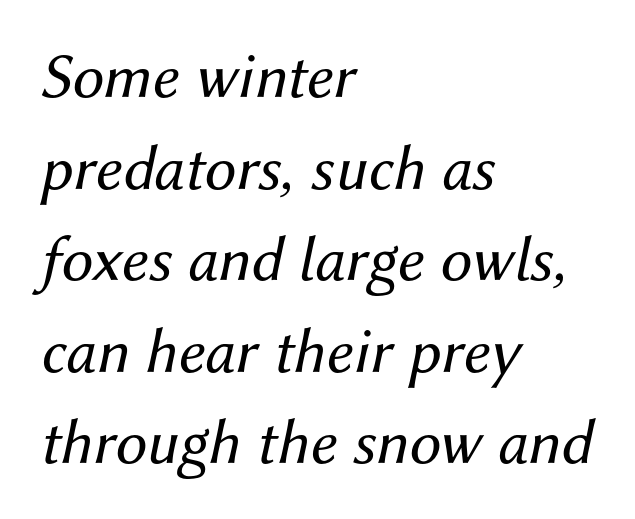
The image shows 64 px regular-weight type, italic (leaning right); set left-aligned, normal line spacing (1.43x), normal letter spacing, not underlined; medium stroke contrast and a medium x-height.
